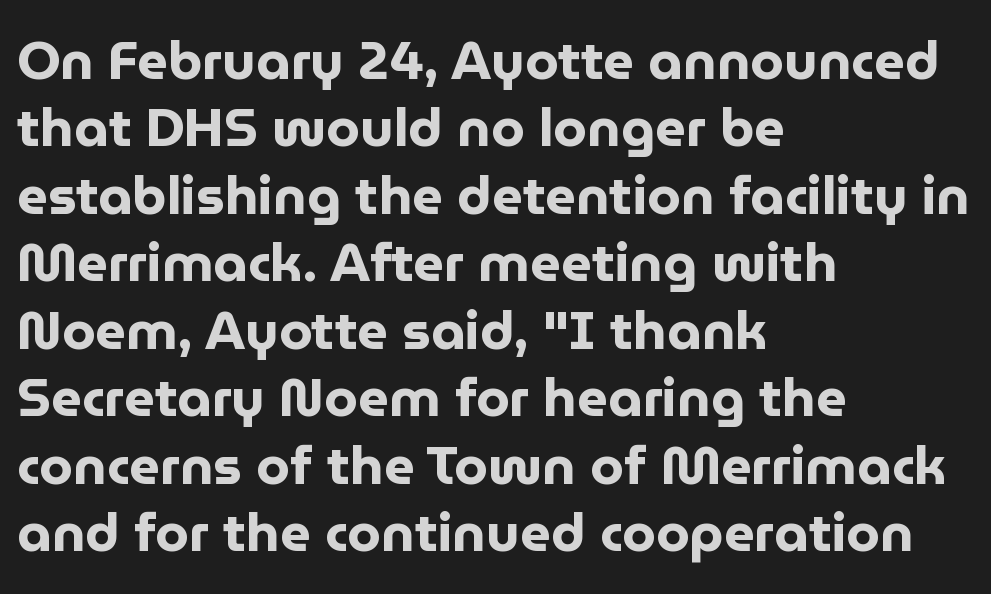
Q: Is the text bold? A: Yes.
Q: Is the text italic (slanted)? A: No, it is upright.
Q: Is the typeface a serif or a sans-serif typeface? A: Sans-serif.
Q: Is the text underlined? A: No.
Q: How is the paragraph aligned? A: Left-aligned.
Q: Is the spacing between letters normal or unusually wide? A: Normal.
Q: Is the spacing between lines tight, normal or loose? A: Normal.
Q: Width (condensed, normal, or wide)? A: Normal.
Q: Stroke contrast? A: Low.
Q: x-height? A: Medium.
Q: Monospaced? A: No.
